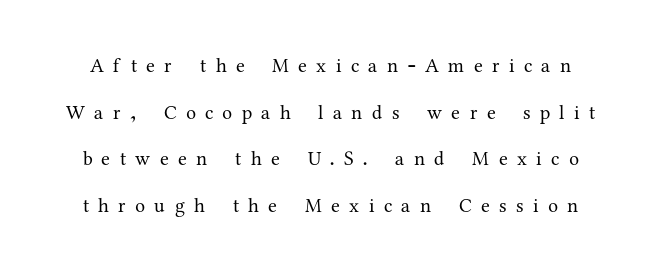
{"italic": "no", "bold": "no", "underline": "no", "line_spacing": "loose", "line_spacing_ratio": 2.33, "letter_spacing": "wide", "letter_spacing_em": 0.47, "glyph_px": 20}
